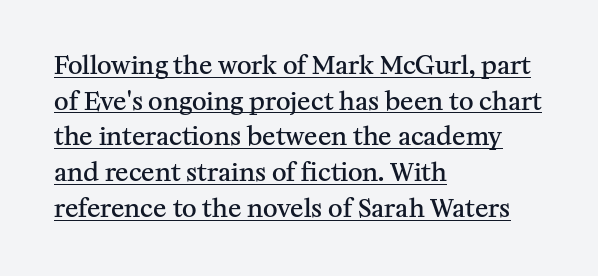
{"italic": "no", "bold": "semi", "underline": "yes", "align": "left", "line_spacing": "normal", "line_spacing_ratio": 1.43, "letter_spacing": "normal", "letter_spacing_em": 0.0, "glyph_px": 25}
